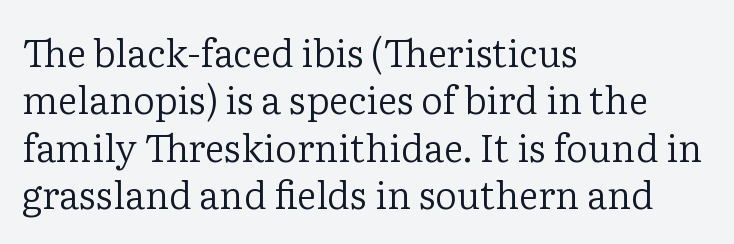
The image shows 38 px regular-weight serif type, upright; set left-aligned, normal line spacing (1.25x), normal letter spacing, not underlined; low stroke contrast and a medium x-height.
